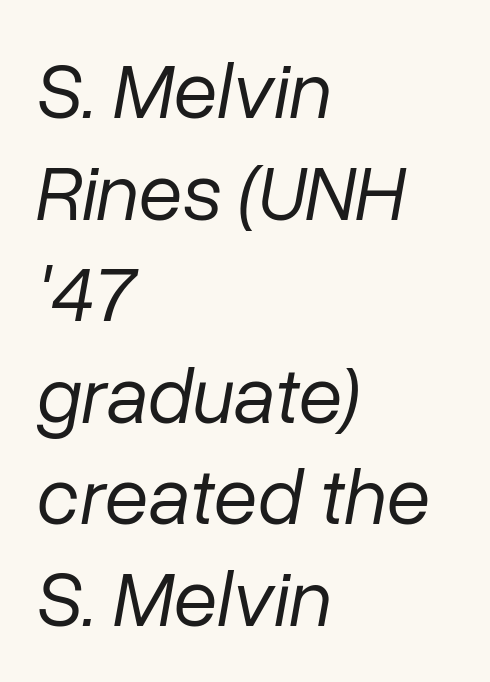
Q: Is the text bold? A: No.
Q: Is the text italic (slanted)? A: Yes, it leans right by about 10 degrees.
Q: Is the text underlined? A: No.
Q: How is the paragraph aligned? A: Left-aligned.
Q: Is the spacing between letters normal or unusually wide? A: Normal.
Q: Is the spacing between lines tight, normal or loose? A: Normal.
Q: Width (condensed, normal, or wide)? A: Normal.
Q: Stroke contrast? A: Low.
Q: x-height? A: Medium.
Q: Monospaced? A: No.
